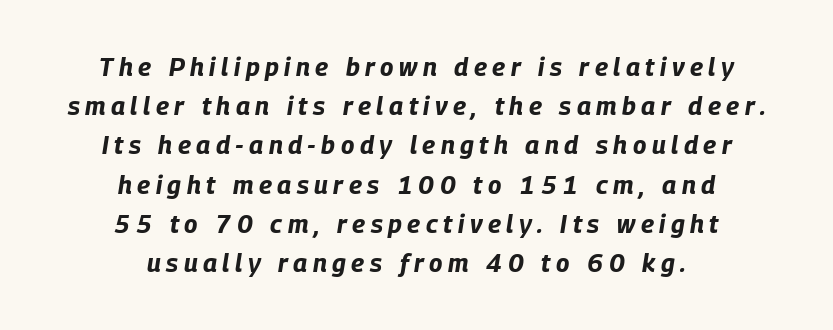
These lines are centered, leaving both edges ragged. The block of text has a typical density, with ordinary space between rows. The font is running at its bold setting. Students, note that the glyphs here are deliberately spaced far apart. The face used here has a pronounced slope to its letters.
